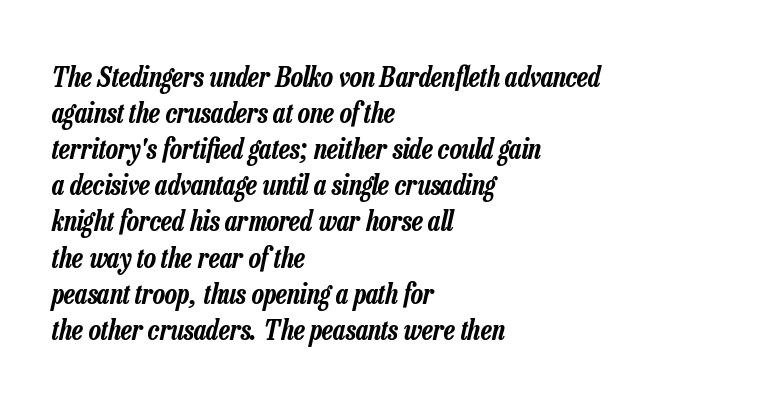
Q: Is the text italic (slanted)? A: Yes, it leans right by about 13 degrees.
Q: Is the text underlined? A: No.
Q: How is the paragraph aligned? A: Left-aligned.
Q: Is the spacing between letters normal or unusually wide? A: Normal.
Q: Is the spacing between lines tight, normal or loose? A: Normal.
Q: Width (condensed, normal, or wide)? A: Condensed.
Q: Stroke contrast? A: Low.
Q: x-height? A: Medium.
Q: Monospaced? A: No.
